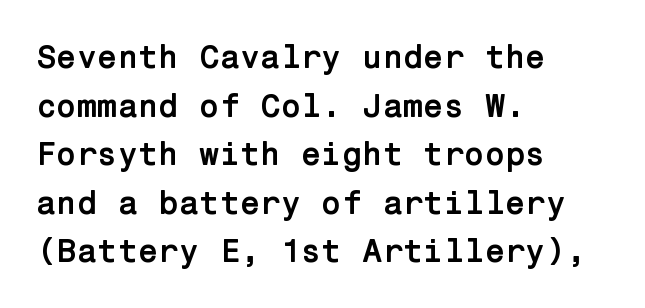
Q: Is the text bold? A: Yes.
Q: Is the text italic (slanted)? A: No, it is upright.
Q: Is the typeface a serif or a sans-serif typeface? A: Sans-serif.
Q: Is the text underlined? A: No.
Q: How is the paragraph aligned? A: Left-aligned.
Q: Is the spacing between letters normal or unusually wide? A: Normal.
Q: Is the spacing between lines tight, normal or loose? A: Normal.
Q: Width (condensed, normal, or wide)? A: Normal.
Q: Stroke contrast? A: Low.
Q: x-height? A: Medium.
